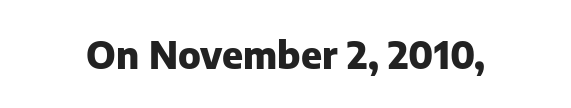
{"serif": "no", "italic": "no", "bold": "yes", "weight": "heavy", "width": "normal", "stroke_contrast": "low", "x_height": "medium", "monospaced": "no", "underline": "no", "letter_spacing": "normal", "letter_spacing_em": 0.0, "glyph_px": 37}
